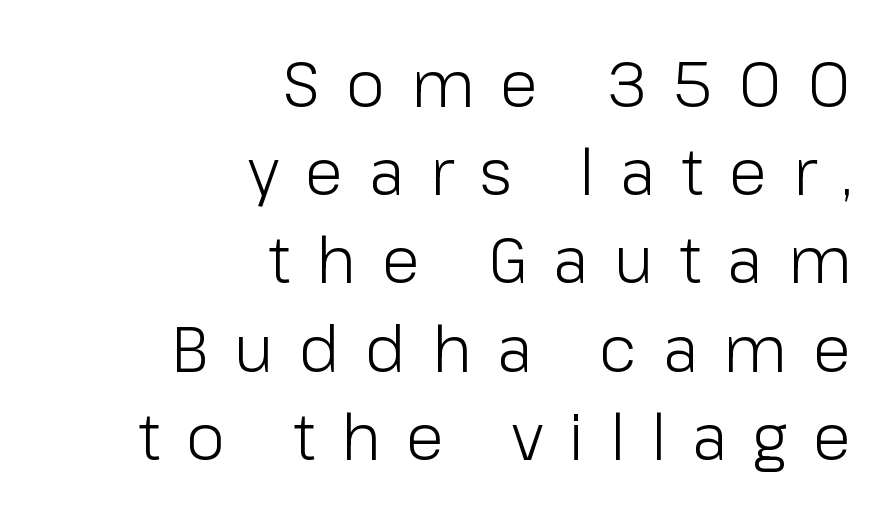
Q: Is the text bold? A: No.
Q: Is the text italic (slanted)? A: No, it is upright.
Q: Is the typeface a serif or a sans-serif typeface? A: Sans-serif.
Q: Is the text underlined? A: No.
Q: How is the paragraph aligned? A: Right-aligned.
Q: Is the spacing between letters normal or unusually wide? A: Unusually wide.
Q: Is the spacing between lines tight, normal or loose? A: Normal.
Q: Width (condensed, normal, or wide)? A: Normal.
Q: Stroke contrast? A: Low.
Q: x-height? A: Medium.
Q: Monospaced? A: No.
